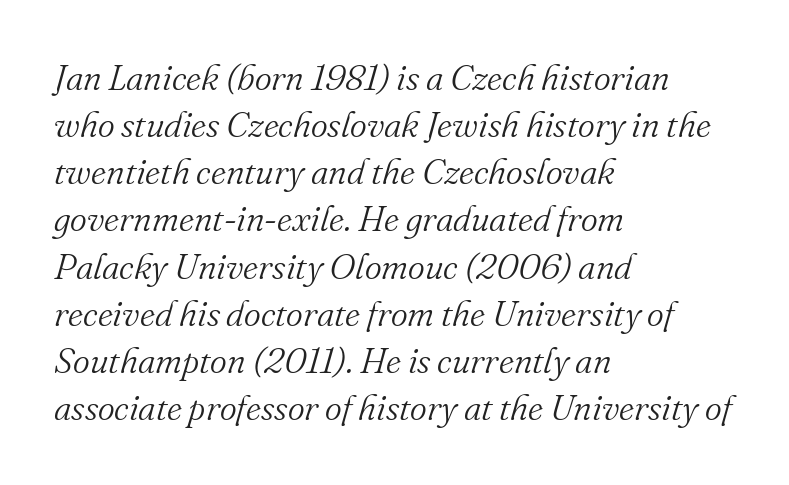
Slant detected: the letters are inclined. What's the leading like? Ordinary, nothing unusual. Proportional: the letters do not fall into vertical columns. Stems and bowls with no extra thickness — not bold.
